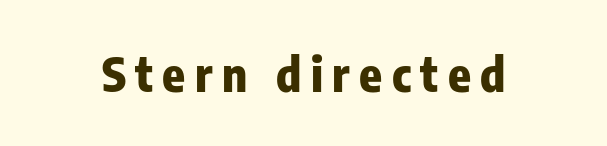
The image shows 47 px heavy, condensed sans-serif type, upright; set unusually wide letter spacing (+0.2 em), not underlined; low stroke contrast and a medium x-height.
